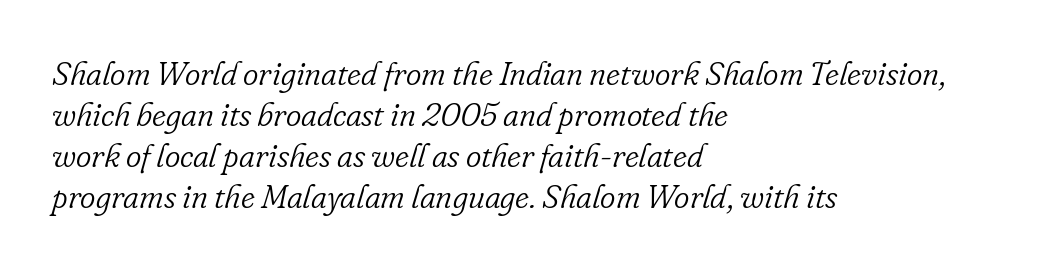
Q: Is the text bold? A: No.
Q: Is the text italic (slanted)? A: Yes, it leans right by about 16 degrees.
Q: Is the typeface a serif or a sans-serif typeface? A: Serif.
Q: Is the text underlined? A: No.
Q: How is the paragraph aligned? A: Left-aligned.
Q: Is the spacing between letters normal or unusually wide? A: Normal.
Q: Width (condensed, normal, or wide)? A: Normal.
Q: Stroke contrast? A: Low.
Q: x-height? A: Small.
Q: Monospaced? A: No.
